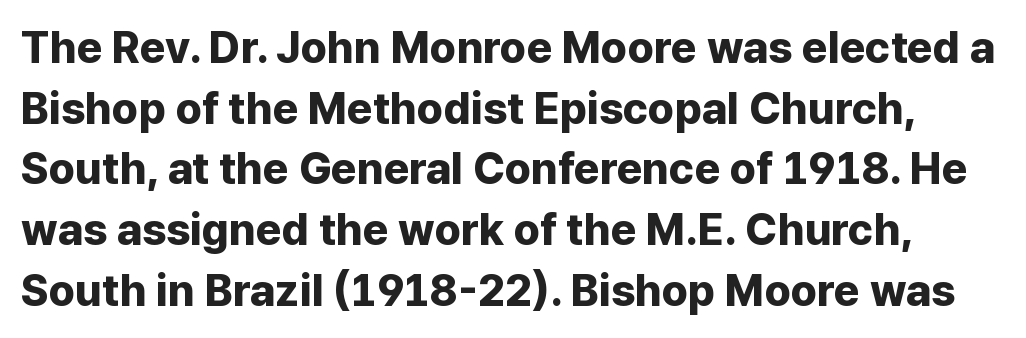
The image shows 44 px bold sans-serif type, upright; set normal line spacing (1.38x), normal letter spacing, not underlined; low stroke contrast and a medium x-height.
